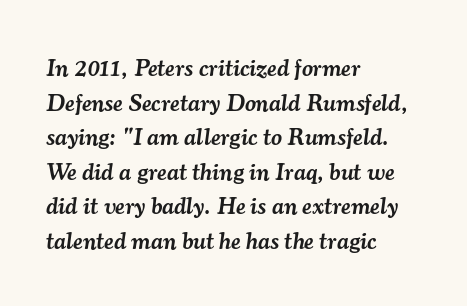
Q: Is the text bold? A: Semi-bold.
Q: Is the text italic (slanted)? A: Yes, it leans right by about 7 degrees.
Q: Is the text underlined? A: No.
Q: How is the paragraph aligned? A: Left-aligned.
Q: Is the spacing between letters normal or unusually wide? A: Normal.
Q: Is the spacing between lines tight, normal or loose? A: Normal.
